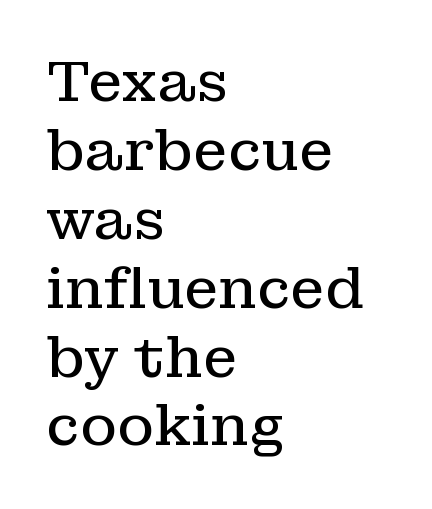
Q: Is the text bold? A: No.
Q: Is the text italic (slanted)? A: No, it is upright.
Q: Is the typeface a serif or a sans-serif typeface? A: Serif.
Q: Is the text underlined? A: No.
Q: How is the paragraph aligned? A: Left-aligned.
Q: Is the spacing between letters normal or unusually wide? A: Normal.
Q: Width (condensed, normal, or wide)? A: Normal.
Q: Stroke contrast? A: Low.
Q: x-height? A: Medium.
Q: Monospaced? A: No.
